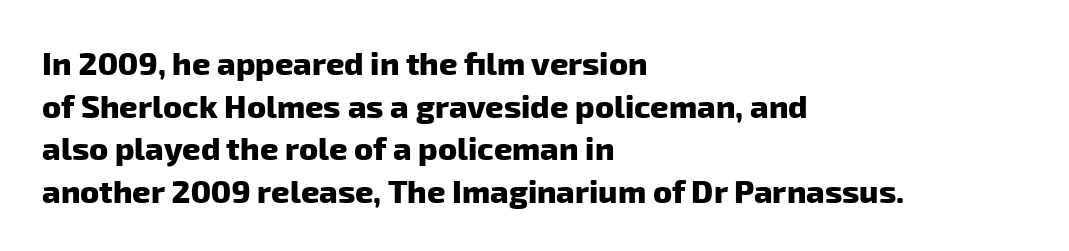
The image shows 32 px heavy sans-serif type; set left-aligned, normal line spacing (1.33x), normal letter spacing, not underlined; low stroke contrast and a medium x-height.
